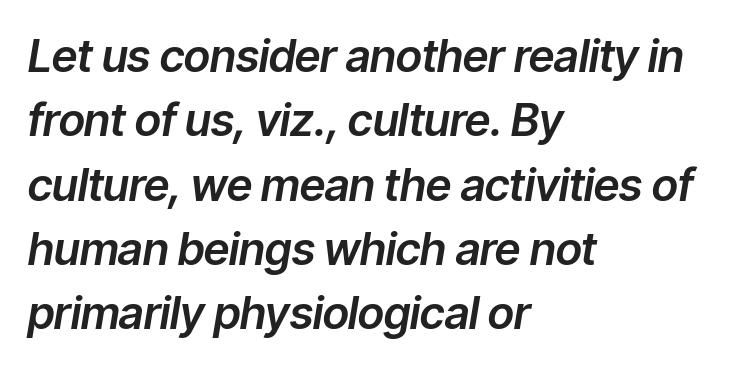
The lines are quadded left. The text carries the slant typical of an italic or oblique font. The face used here is rendered with its standard letterfit. Spacing verdict: proportional, widths tailored to each character. Quick note: underline off.
